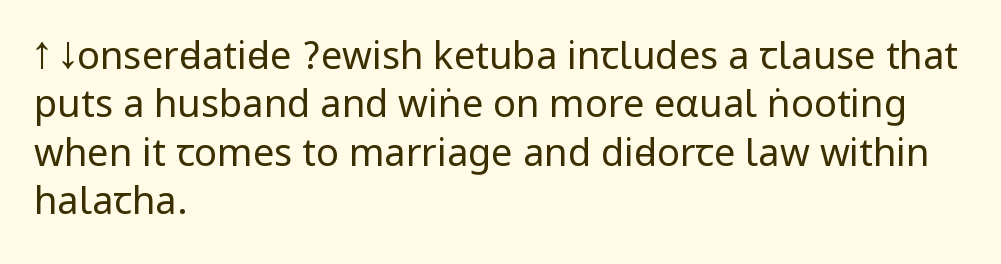
The image shows 38 px regular-weight, condensed sans-serif type, upright; set left-aligned, normal line spacing (1.27x), normal letter spacing, not underlined; low stroke contrast.
